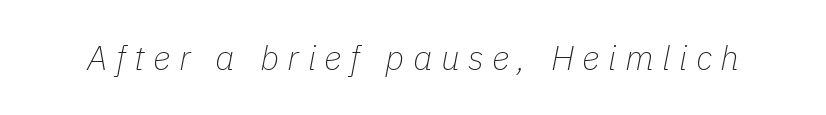
Q: Is the text bold? A: No.
Q: Is the text italic (slanted)? A: Yes, it leans right by about 11 degrees.
Q: Is the text underlined? A: No.
Q: Is the spacing between letters normal or unusually wide? A: Unusually wide.
Q: Width (condensed, normal, or wide)? A: Normal.
Q: Stroke contrast? A: Low.
Q: x-height? A: Medium.
Q: Monospaced? A: No.
